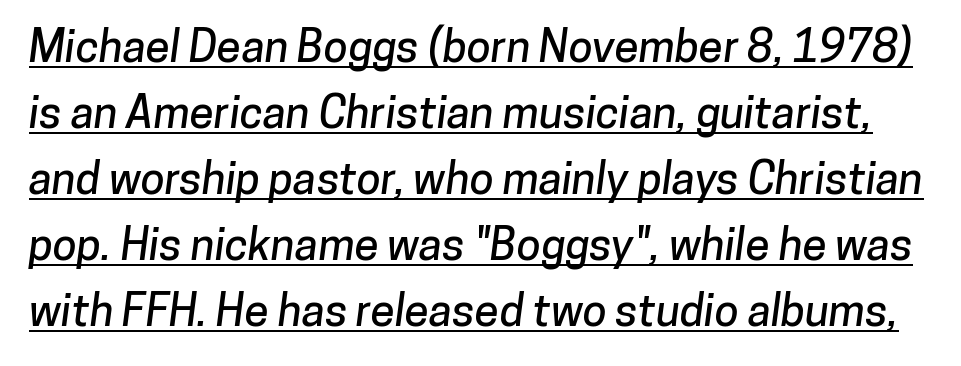
To sum up the face: it is a sans, with no serifs. Notice how a bar underscores the lettering throughout. Characters follow at the spacing the type designer built in. Each letter keeps its own natural width here, so spacing adapts to shape. Successive baselines arrive at the customary interval.
